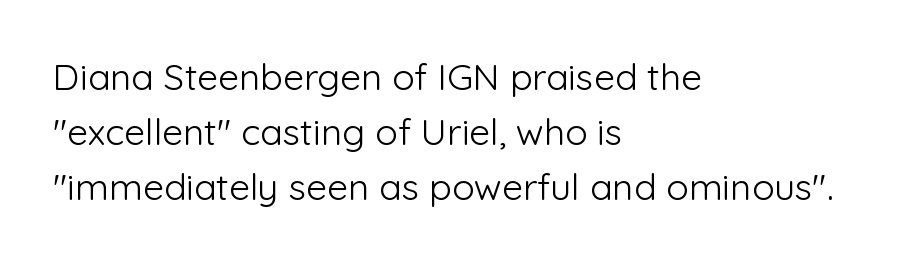
The image shows 37 px light sans-serif type, upright; set left-aligned, normal line spacing (1.48x), normal letter spacing, not underlined; low stroke contrast and a medium x-height.
